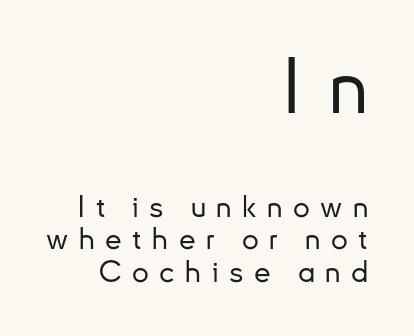
The rendering uses natural spacing where letterforms have individual widths. This sample trades vertical openness for compactness between lines. How are the letters spaced? Widely, with obvious added tracking. These lines are composed in type without serifs. Each line ends at the same right margin while the left side varies. Anything drawn beneath the words? Only blank space.
